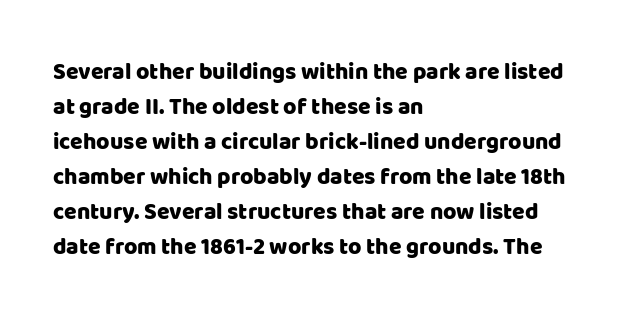
{"italic": "no", "underline": "no", "align": "left", "line_spacing": "normal", "line_spacing_ratio": 1.52, "letter_spacing": "normal", "letter_spacing_em": 0.0, "glyph_px": 23}
